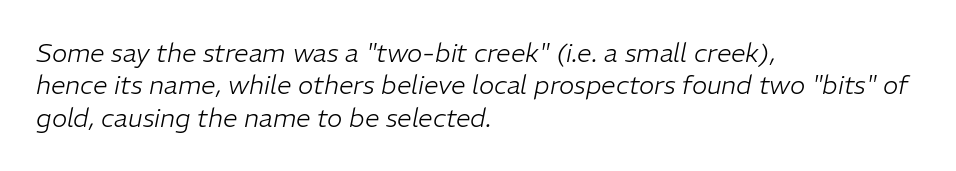
{"italic": "yes", "lean": "right", "slant_degrees": 11, "bold": "no", "underline": "no", "align": "left", "line_spacing": "normal", "line_spacing_ratio": 1.25, "letter_spacing": "normal", "letter_spacing_em": 0.0, "glyph_px": 26}
